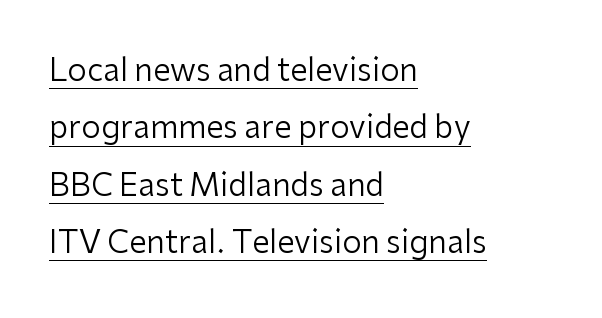
The strokes carry an ordinary text weight at most. Inter-character spacing is left at the font's built-in metrics. Underlined type. Looks like regular typesetting: each glyph gets only the width it needs.
